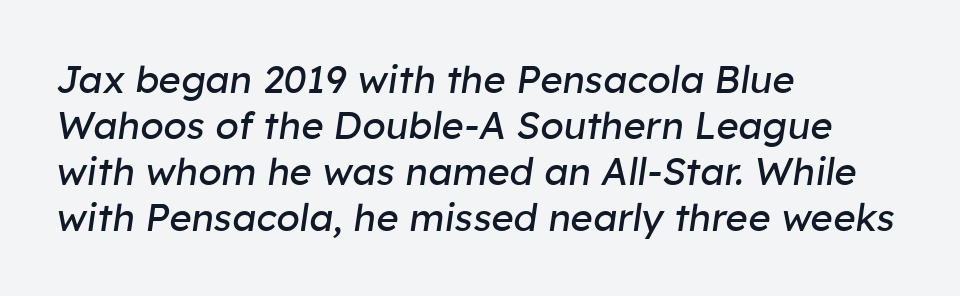
{"italic": "yes", "lean": "right", "slant_degrees": 8, "bold": "no", "weight": "regular", "width": "normal", "stroke_contrast": "low", "x_height": "medium", "monospaced": "no", "underline": "no", "align": "left", "line_spacing_ratio": 1.21, "letter_spacing": "normal", "letter_spacing_em": 0.0, "glyph_px": 38}
